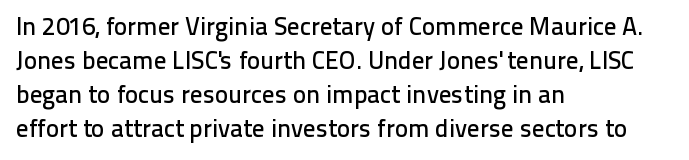
{"italic": "no", "underline": "no", "align": "left", "line_spacing": "normal", "line_spacing_ratio": 1.36, "letter_spacing": "normal", "letter_spacing_em": 0.0, "glyph_px": 25}
